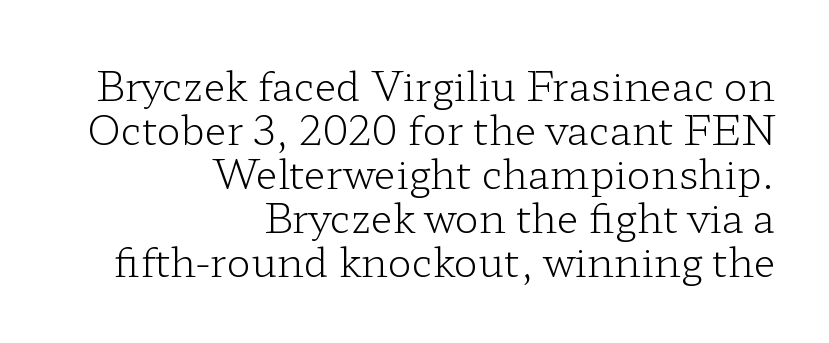
The image shows 40 px light, wide serif type, upright; set right-aligned, tight line spacing (1.1x), normal letter spacing, not underlined; low stroke contrast and a medium x-height.
